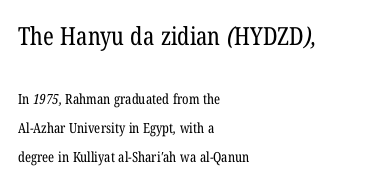
{"bold": "no", "underline": "no", "align": "left", "line_spacing": "loose", "line_spacing_ratio": 2.05, "letter_spacing": "normal", "letter_spacing_em": 0.0, "larger_block": "first", "size_ratio": 1.79, "glyph_px": 25}
